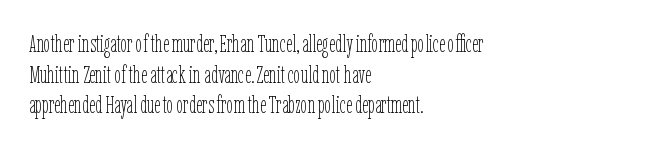
Is the type heavy? It reads as light-to-regular instead. Leftover space on each line is placed entirely after the last word. Characters follow at the spacing the type designer built in. The passage shown stacks its lines at a standard gap.
